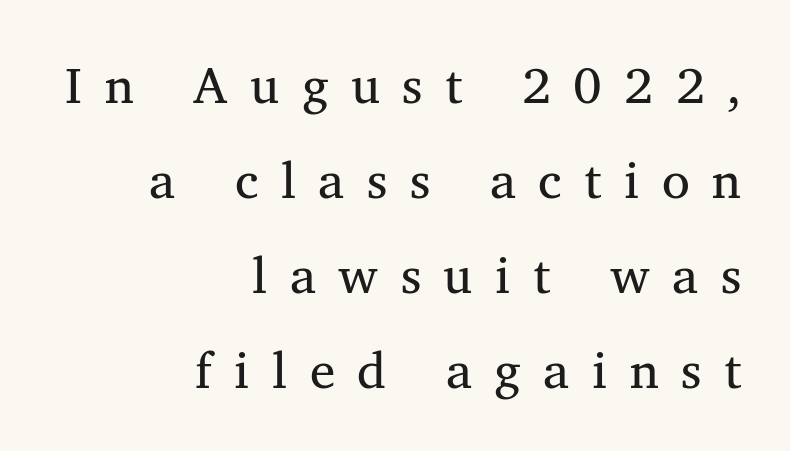
Q: Is the text bold? A: No.
Q: Is the text italic (slanted)? A: No, it is upright.
Q: Is the typeface a serif or a sans-serif typeface? A: Serif.
Q: Is the text underlined? A: No.
Q: How is the paragraph aligned? A: Right-aligned.
Q: Is the spacing between letters normal or unusually wide? A: Unusually wide.
Q: Width (condensed, normal, or wide)? A: Normal.
Q: Stroke contrast? A: Medium.
Q: x-height? A: Medium.
Q: Monospaced? A: No.
